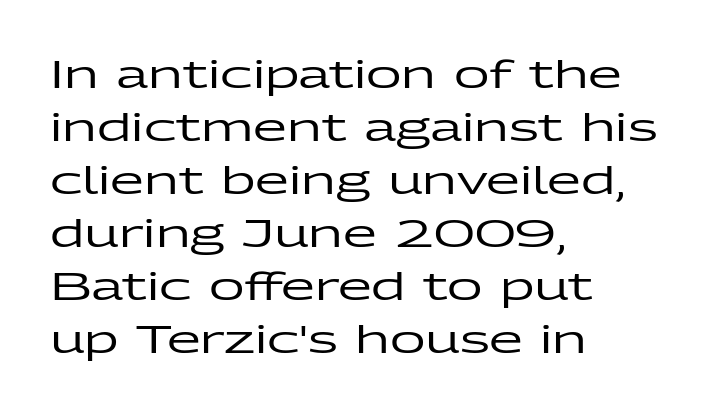
Q: Is the text italic (slanted)? A: No, it is upright.
Q: Is the typeface a serif or a sans-serif typeface? A: Sans-serif.
Q: Is the text underlined? A: No.
Q: How is the paragraph aligned? A: Left-aligned.
Q: Is the spacing between letters normal or unusually wide? A: Normal.
Q: Is the spacing between lines tight, normal or loose? A: Normal.
Q: Width (condensed, normal, or wide)? A: Wide.
Q: Stroke contrast? A: Low.
Q: x-height? A: Medium.
Q: Monospaced? A: No.
